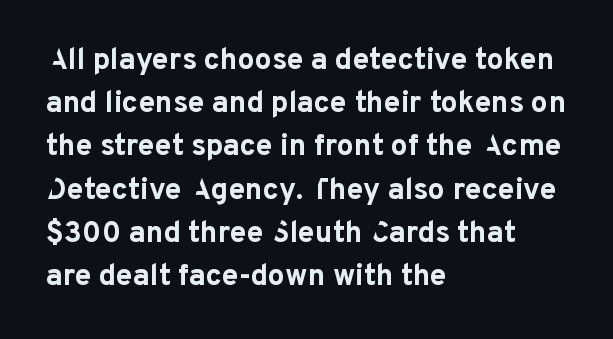
The image shows 30 px bold sans-serif type, upright; set left-aligned, normal line spacing (1.44x), normal letter spacing, not underlined; low stroke contrast and a medium x-height.
